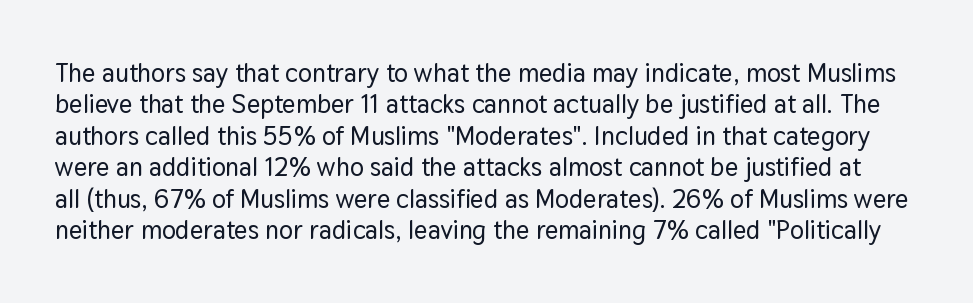
Posture: vertical. Compared with typical body copy, the letter spacing here is the same. Plain, unruled lines of type.
